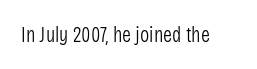
{"italic": "no", "bold": "no", "underline": "no", "letter_spacing": "normal", "letter_spacing_em": 0.0, "glyph_px": 22}
